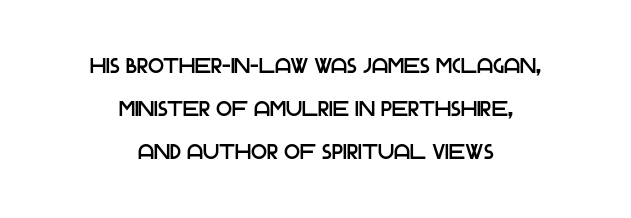
The image shows 21 px text type, upright; set centered, loose line spacing (2.05x), normal letter spacing, not underlined.
